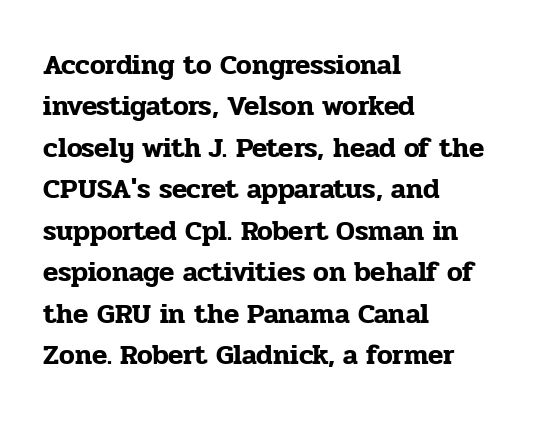
You can tell from the footed stems that serif type was used. These lines were composed using upright roman letters. This rendering leaves character spacing at its baseline value. These lines are set flush left with a ragged right edge. Underlining? Definitely not there. Is this a fixed-width face? No — the glyphs have proportional, varying widths.
